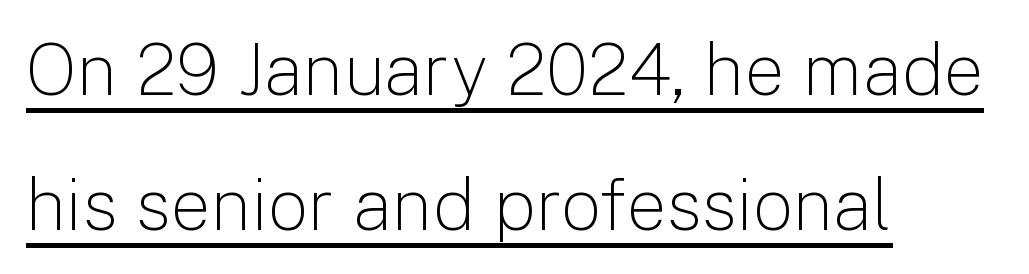
The image shows 72 px light sans-serif type, upright; set left-aligned, line spacing 1.88x, normal letter spacing, underlined; low stroke contrast and a medium x-height.
